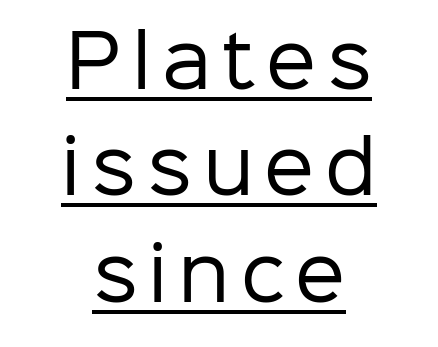
These lines are rendered in a variable-pitch font. Casual observation: everything's sitting right in the middle. Style check: upright. Stroke thickness stays within the range of a standard reading face or lighter. Somebody hit Ctrl+U on this one — the words are underlined.
